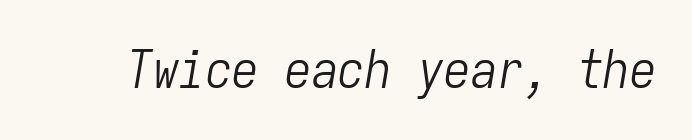
{"italic": "yes", "lean": "right", "slant_degrees": 9, "bold": "no", "weight": "light", "width": "condensed", "stroke_contrast": "low", "x_height": "medium", "monospaced": "yes", "underline": "no", "letter_spacing": "normal", "letter_spacing_em": 0.0, "glyph_px": 53}
